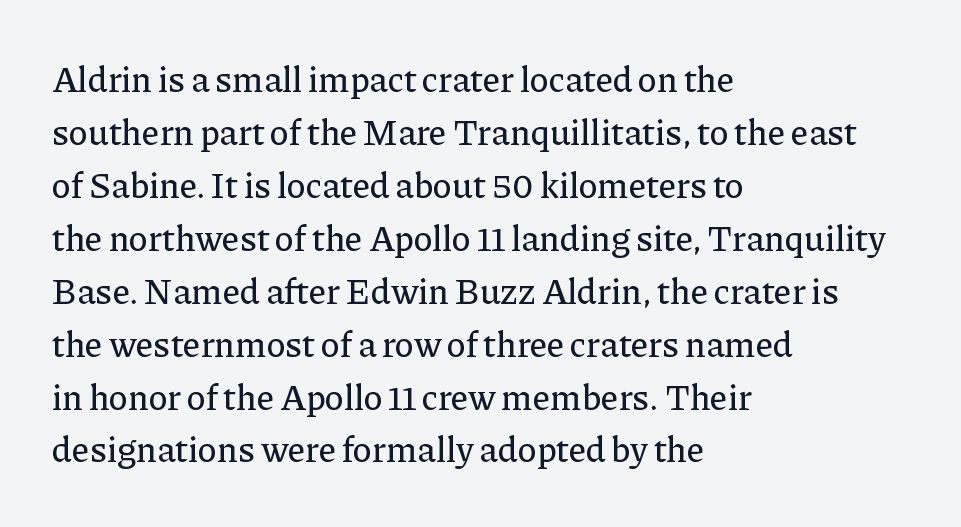
Letters rest on an invisible, unmarked baseline. Does the type have serifs? Yes, each stem ends in a small foot. Between one letter and the next there's only the usual sliver of space. Notice how descenders clear the ascenders below comfortably — that's standard leading.
